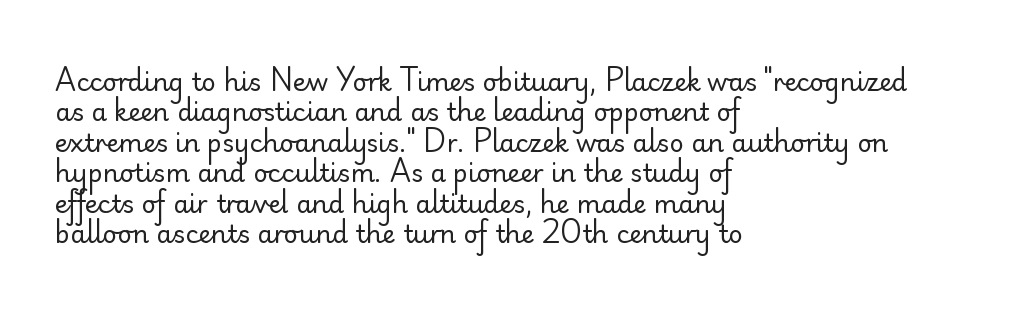
{"italic": "no", "bold": "no", "underline": "no", "align": "left", "line_spacing_ratio": 1.22, "letter_spacing": "normal", "letter_spacing_em": 0.0, "glyph_px": 25}
